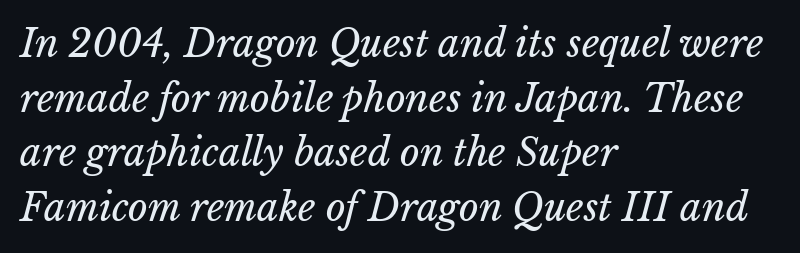
{"bold": "no", "weight": "regular", "width": "normal", "stroke_contrast": "low", "x_height": "medium", "monospaced": "no", "underline": "no", "align": "left", "line_spacing": "normal", "line_spacing_ratio": 1.44, "letter_spacing": "normal", "letter_spacing_em": 0.0, "glyph_px": 38}
